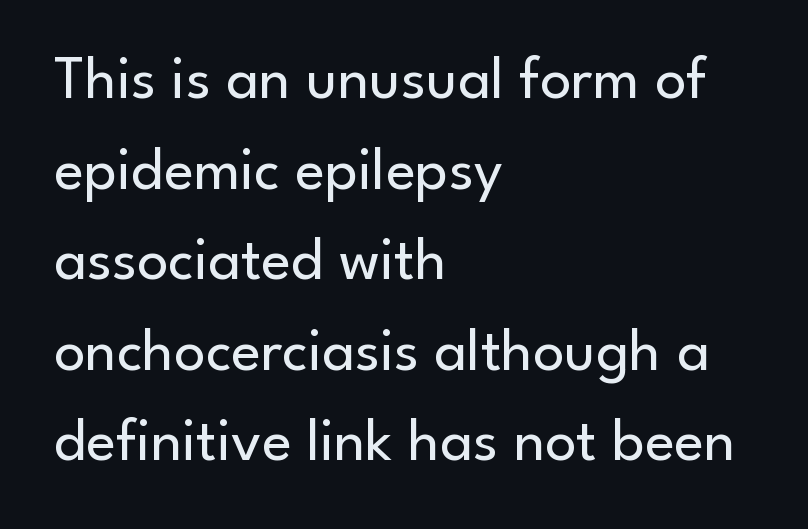
The lines sit at an ordinary, default distance from one another. Nothing heavy about these letters — not bold at all. Note: no serifs on the glyphs. Quick note: not italic, upright.
